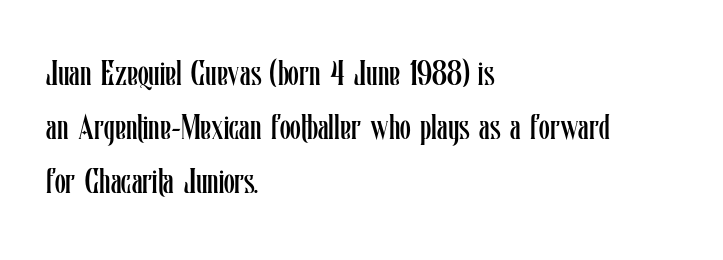
{"italic": "no", "bold": "no", "weight": "regular", "width": "condensed", "stroke_contrast": "low", "x_height": "medium", "monospaced": "no", "underline": "no", "align": "left", "line_spacing": "normal", "line_spacing_ratio": 1.55, "letter_spacing": "normal", "letter_spacing_em": 0.0, "glyph_px": 35}
